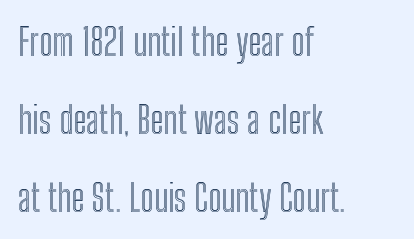
The image shows 38 px condensed type, upright; set left-aligned, loose line spacing (2.05x), normal letter spacing, not underlined; a medium x-height.
